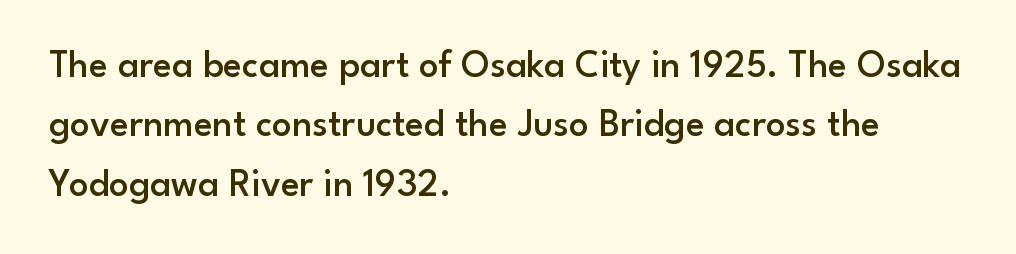
{"serif": "no", "italic": "no", "bold": "semi", "weight": "semibold", "width": "normal", "stroke_contrast": "low", "x_height": "small", "monospaced": "no", "underline": "no", "align": "left", "line_spacing": "normal", "line_spacing_ratio": 1.52, "letter_spacing": "normal", "letter_spacing_em": 0.0, "glyph_px": 39}
